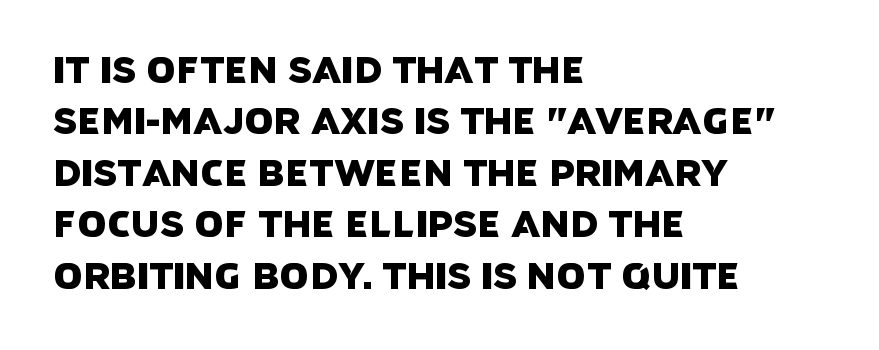
Examine the stroke ends and you'll find no serifs. The zone under the glyphs is completely vacant. The ragged edge is on the right, which tells us the setting is flush left. This sample has the flowing, uneven cadence of proportional lettering.
